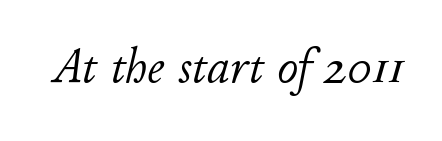
Bold? No — there's no thickening of the strokes. A typesetter would mark this as italic. The rendering uses natural spacing where letterforms have individual widths. Only glyphs here, with clear space below each row.
